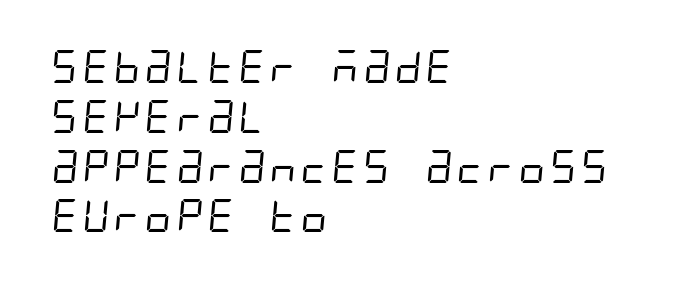
The image shows 33 px regular-weight, condensed sans-serif type; set left-aligned, normal line spacing (1.51x), normal letter spacing, not underlined; low stroke contrast and a large x-height.
